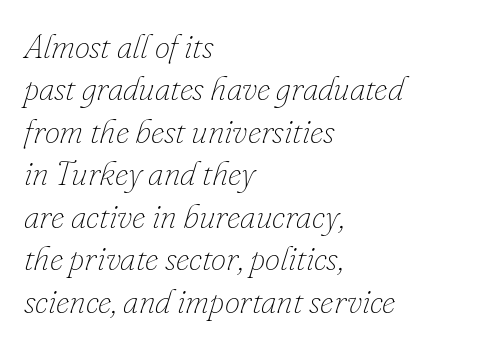
{"italic": "yes", "lean": "right", "slant_degrees": 16, "bold": "no", "weight": "thin", "width": "normal", "stroke_contrast": "low", "x_height": "small", "monospaced": "no", "underline": "no", "align": "left", "line_spacing": "normal", "line_spacing_ratio": 1.25, "letter_spacing": "normal", "letter_spacing_em": 0.0, "glyph_px": 34}
